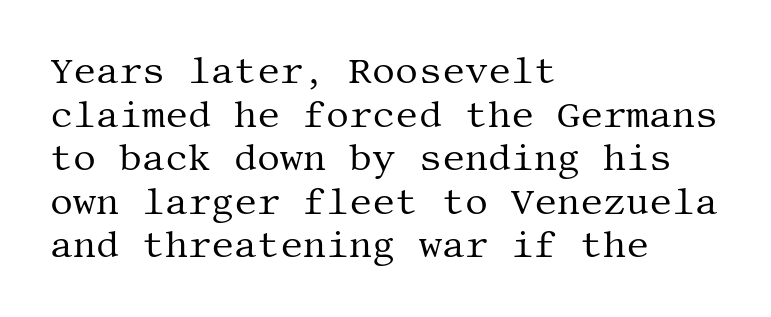
Q: Is the text bold? A: No.
Q: Is the text italic (slanted)? A: No, it is upright.
Q: Is the typeface a serif or a sans-serif typeface? A: Serif.
Q: Is the text underlined? A: No.
Q: How is the paragraph aligned? A: Left-aligned.
Q: Is the spacing between letters normal or unusually wide? A: Normal.
Q: Width (condensed, normal, or wide)? A: Normal.
Q: Stroke contrast? A: Medium.
Q: x-height? A: Large.
